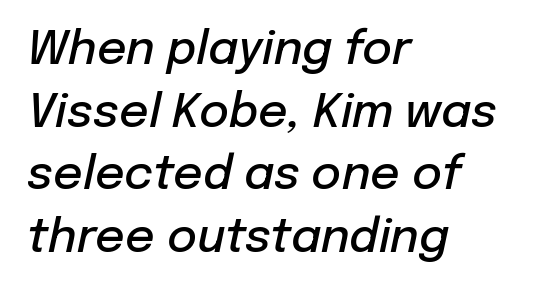
The image shows 46 px semibold type, italic (leaning right); set left-aligned, normal line spacing (1.36x), normal letter spacing, not underlined; low stroke contrast and a medium x-height.
